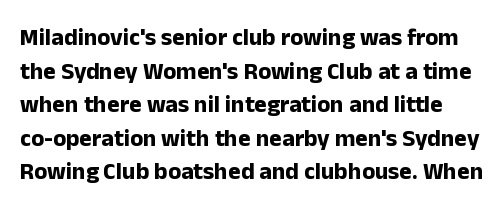
{"italic": "no", "bold": "yes", "underline": "no", "line_spacing": "normal", "line_spacing_ratio": 1.4, "letter_spacing": "normal", "letter_spacing_em": 0.0, "glyph_px": 24}
